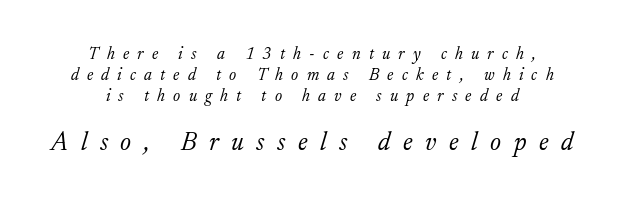
Heft: none added — not bold. The rendering applies a slant to the glyphs. This sample is center-justified, so both line endings float freely. The strip under each line holds only bare page. The block sitting lower on the canvas is the one with enlarged characters. The tracking reads as deliberately expanded to a designer's eye.
